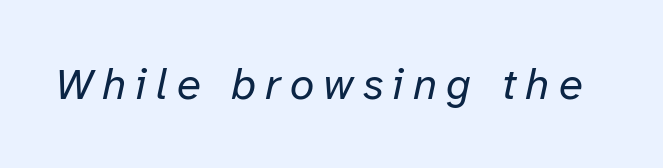
{"italic": "yes", "lean": "right", "slant_degrees": 12, "bold": "no", "weight": "regular", "width": "normal", "stroke_contrast": "low", "x_height": "medium", "monospaced": "no", "underline": "no", "letter_spacing": "wide", "letter_spacing_em": 0.21, "glyph_px": 44}
